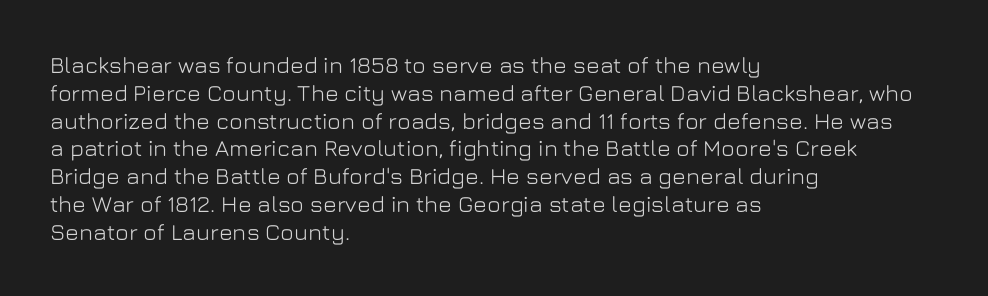
Q: Is the text italic (slanted)? A: No, it is upright.
Q: Is the text underlined? A: No.
Q: How is the paragraph aligned? A: Left-aligned.
Q: Is the spacing between letters normal or unusually wide? A: Normal.
